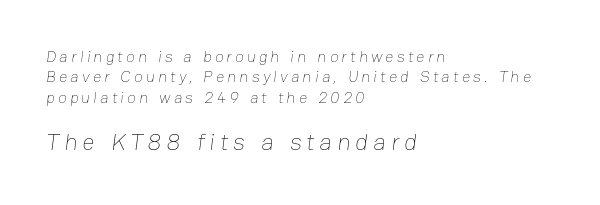
Casual observation: everything's shoved over to the left. Spacing between characters has been opened up far beyond the box default. Leading matches the norm, producing a regular column. Letters rest on an invisible, unmarked baseline. Caption: upper text group reduced, lower text group enlarged.
